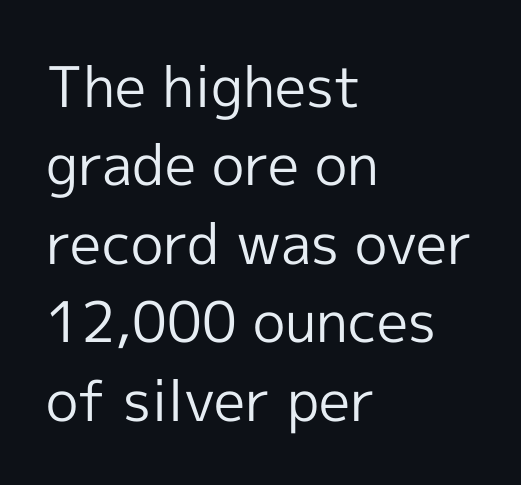
{"serif": "no", "italic": "no", "bold": "no", "weight": "regular", "width": "normal", "x_height": "medium", "monospaced": "no", "underline": "no", "align": "left", "line_spacing": "normal", "line_spacing_ratio": 1.4, "letter_spacing": "normal", "letter_spacing_em": 0.0, "glyph_px": 56}
